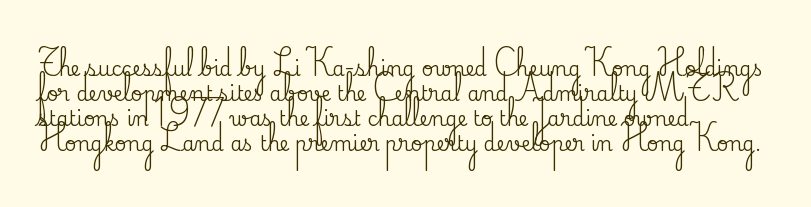
{"italic": "no", "underline": "no", "align": "left", "line_spacing": "normal", "line_spacing_ratio": 1.25, "letter_spacing": "normal", "letter_spacing_em": 0.0, "glyph_px": 20}
